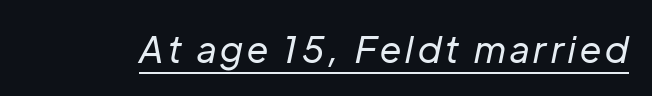
Q: Is the text bold? A: No.
Q: Is the text italic (slanted)? A: Yes, it leans right by about 12 degrees.
Q: Is the text underlined? A: Yes.
Q: Width (condensed, normal, or wide)? A: Normal.
Q: Stroke contrast? A: Low.
Q: x-height? A: Medium.
Q: Monospaced? A: No.
